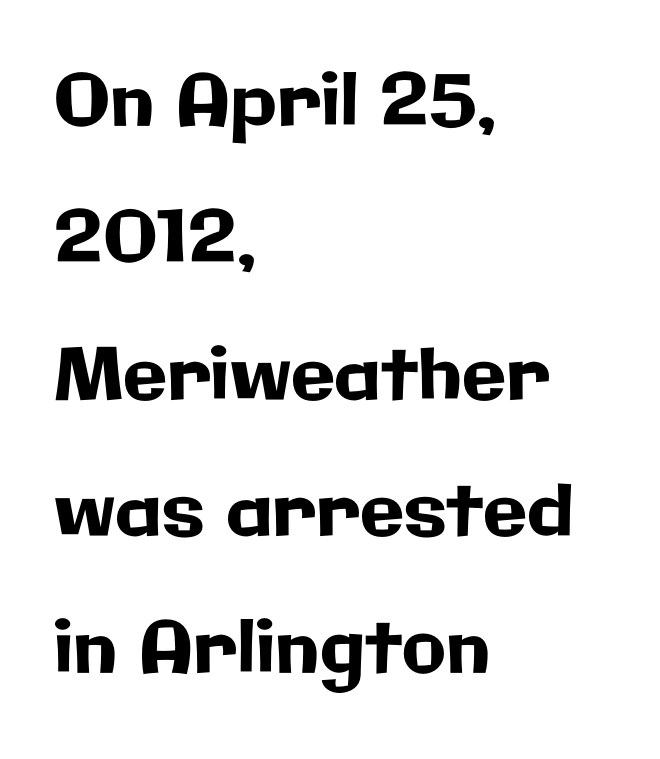
{"serif": "no", "italic": "no", "width": "normal", "stroke_contrast": "low", "x_height": "medium", "monospaced": "no", "underline": "no", "align": "left", "line_spacing": "loose", "line_spacing_ratio": 1.9, "letter_spacing": "normal", "letter_spacing_em": 0.0, "glyph_px": 72}
